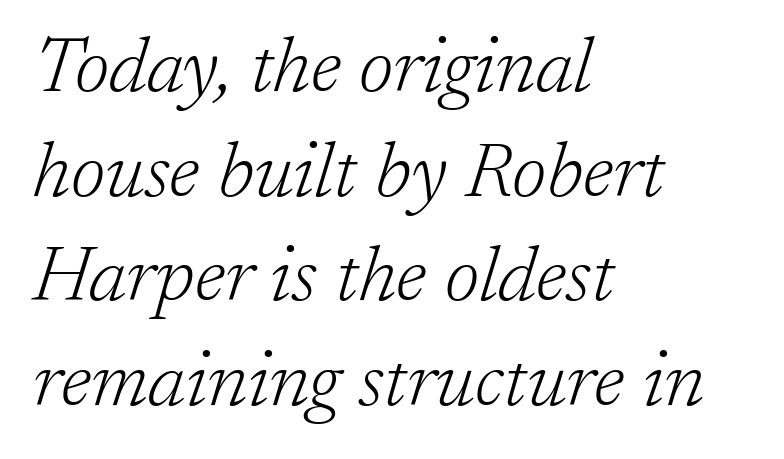
The image shows 78 px light serif type, italic (leaning right); set left-aligned, normal line spacing (1.34x), normal letter spacing, not underlined; low stroke contrast and a medium x-height.
